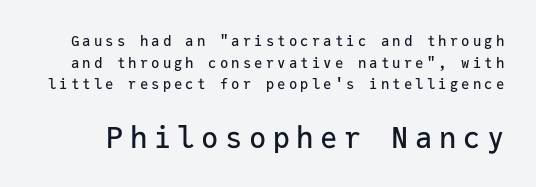
Q: Is the text italic (slanted)? A: No, it is upright.
Q: Is the typeface a serif or a sans-serif typeface? A: Sans-serif.
Q: Is the text underlined? A: No.
Q: Is the spacing between letters normal or unusually wide? A: Unusually wide.
Q: Is the spacing between lines tight, normal or loose? A: Normal.
Q: Which block of text is set in a larger size, the first (top) or the second (bottom)? A: The second (bottom) one.
Q: Width (condensed, normal, or wide)? A: Normal.
Q: Stroke contrast? A: Low.
Q: x-height? A: Medium.
Q: Monospaced? A: Yes.
